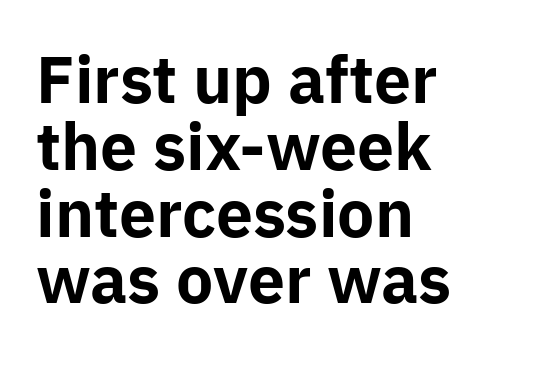
Q: Is the text bold? A: Yes.
Q: Is the text italic (slanted)? A: No, it is upright.
Q: Is the typeface a serif or a sans-serif typeface? A: Sans-serif.
Q: Is the text underlined? A: No.
Q: How is the paragraph aligned? A: Left-aligned.
Q: Is the spacing between letters normal or unusually wide? A: Normal.
Q: Is the spacing between lines tight, normal or loose? A: Tight.
Q: Width (condensed, normal, or wide)? A: Normal.
Q: Stroke contrast? A: Low.
Q: x-height? A: Medium.
Q: Monospaced? A: No.
